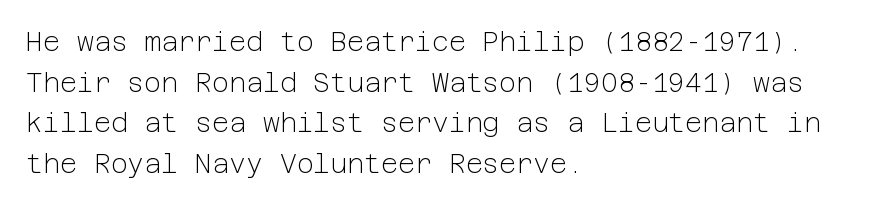
The zone under the glyphs is completely vacant. Letters have the restrained weight of plain body copy at most. Line beginnings align vertically; line endings do not. The gaps between neighbouring characters are ordinary and unremarkable.
